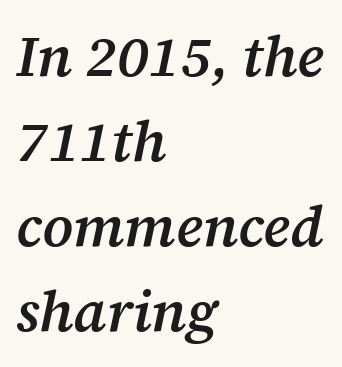
{"serif": "yes", "italic": "yes", "lean": "right", "slant_degrees": 12, "bold": "semi", "weight": "semibold", "width": "normal", "stroke_contrast": "medium", "x_height": "medium", "monospaced": "no", "underline": "no", "align": "left", "line_spacing": "normal", "line_spacing_ratio": 1.49, "letter_spacing": "normal", "letter_spacing_em": 0.0, "glyph_px": 57}
